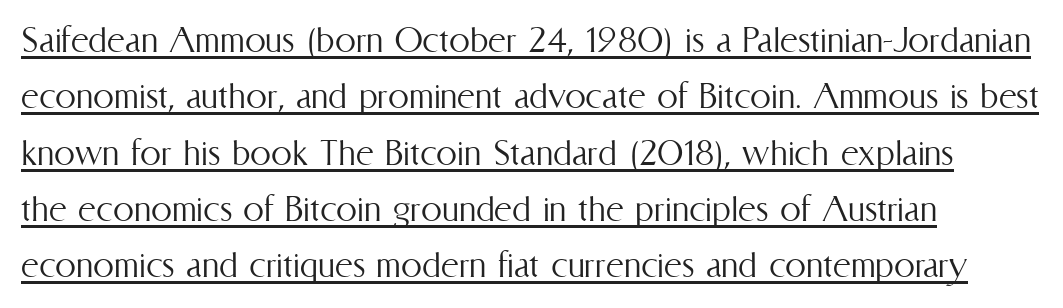
Q: Is the text bold? A: No.
Q: Is the text italic (slanted)? A: No, it is upright.
Q: Is the text underlined? A: Yes.
Q: How is the paragraph aligned? A: Left-aligned.
Q: Is the spacing between letters normal or unusually wide? A: Normal.
Q: Is the spacing between lines tight, normal or loose? A: Normal.
Q: Width (condensed, normal, or wide)? A: Condensed.
Q: Stroke contrast? A: Medium.
Q: x-height? A: Medium.
Q: Monospaced? A: No.
